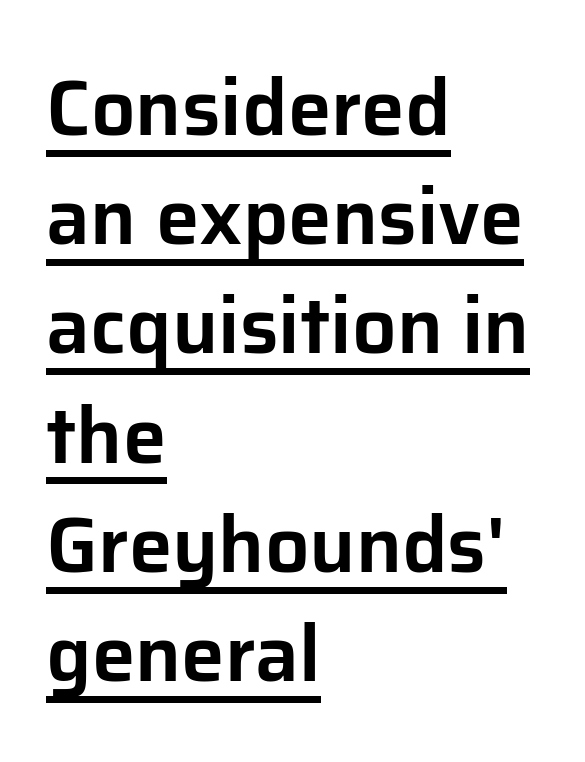
The lines sit at an ordinary, default distance from one another. A typesetter would call this zero additional tracking. Posture: straight, roman, zero tilt. The glyphs are accompanied by a horizontal stroke just below them.
